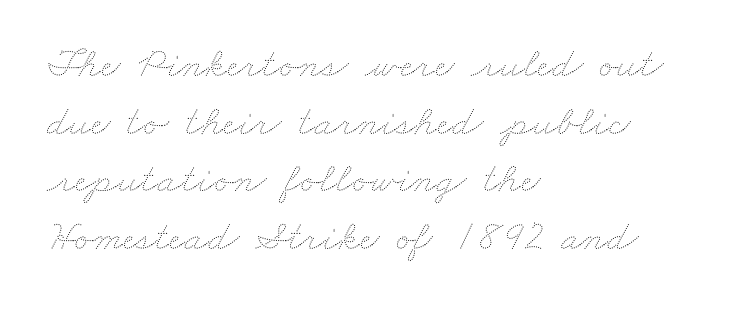
{"bold": "no", "weight": "thin", "width": "wide", "stroke_contrast": "medium", "x_height": "small", "monospaced": "no", "underline": "no", "align": "left", "line_spacing": "normal", "line_spacing_ratio": 1.34, "letter_spacing": "normal", "letter_spacing_em": 0.0, "glyph_px": 43}
